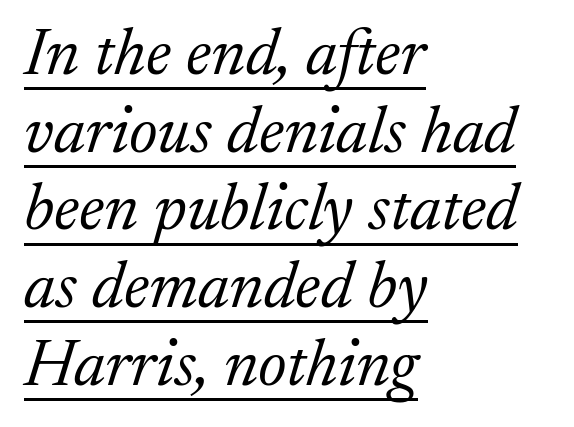
The image shows 67 px light serif type, italic (leaning right); set left-aligned, line spacing 1.16x, normal letter spacing, underlined; low stroke contrast and a medium x-height.
